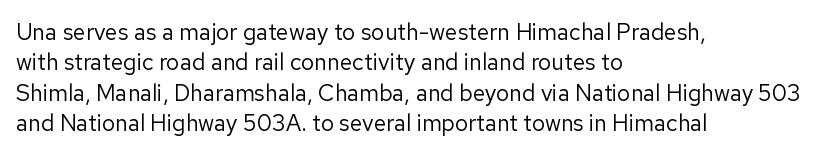
The image shows 23 px text type, upright; set left-aligned, normal line spacing (1.32x), normal letter spacing, not underlined.
